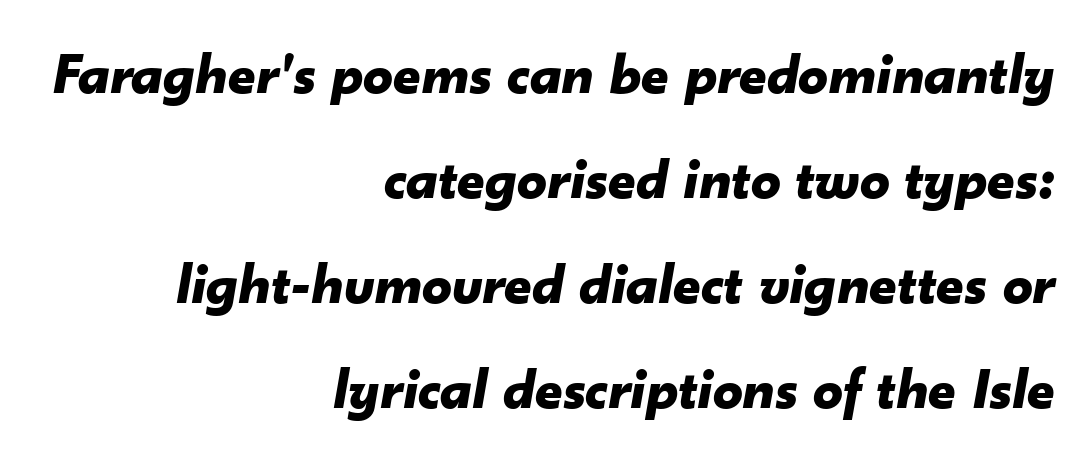
Default kerning and tracking; the words read as compact shapes. Proportional: the letters do not fall into vertical columns. Only glyphs here, with clear space below each row. Quick note: italic. As a designer I'd log this as weight 700, bold. Layout note: lines flush right.
